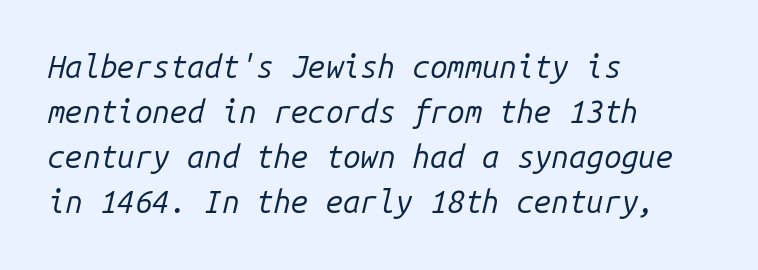
The image shows 31 px regular-weight type, italic (leaning right), monospaced; set left-aligned, normal line spacing (1.45x), normal letter spacing, not underlined; low stroke contrast and a medium x-height.
